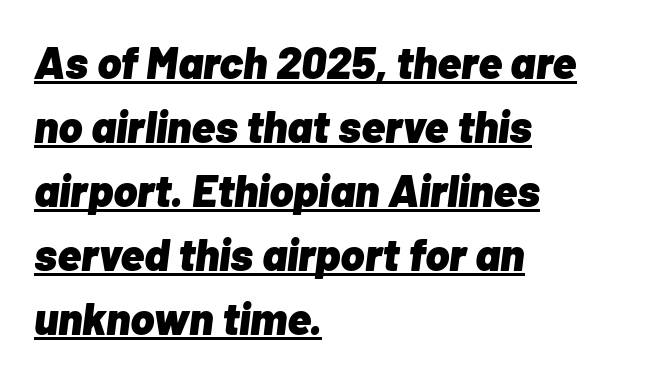
Q: Is the text bold? A: Yes.
Q: Is the text italic (slanted)? A: Yes, it leans right by about 7 degrees.
Q: Is the text underlined? A: Yes.
Q: How is the paragraph aligned? A: Left-aligned.
Q: Is the spacing between letters normal or unusually wide? A: Normal.
Q: Is the spacing between lines tight, normal or loose? A: Normal.
Q: Width (condensed, normal, or wide)? A: Normal.
Q: Stroke contrast? A: Low.
Q: x-height? A: Medium.
Q: Monospaced? A: No.
